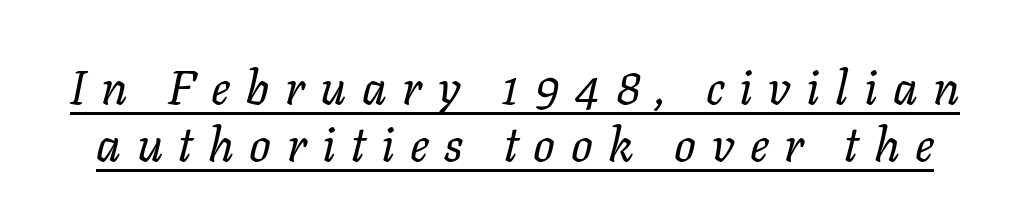
This reads as an unemphasized weight, regular at the heaviest. Here the glyphs are tracked loosely, breaking word shapes into spaced letters. Emphasis-style slanted type is in use. This rendering features underlined lettering. Character widths vary here, with narrow letters taking less room than wide ones.
